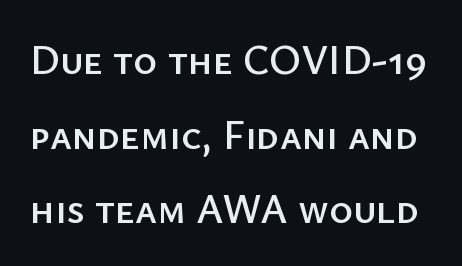
{"serif": "no", "italic": "no", "width": "normal", "stroke_contrast": "low", "x_height": "medium", "monospaced": "no", "underline": "no", "line_spacing_ratio": 1.82, "letter_spacing": "normal", "letter_spacing_em": 0.0, "glyph_px": 41}
